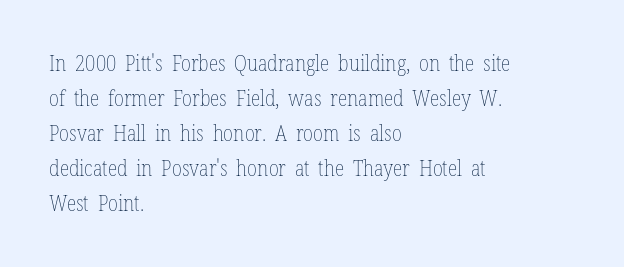
The image shows 22 px text type, upright; set left-aligned, normal line spacing (1.59x), normal letter spacing, not underlined.
